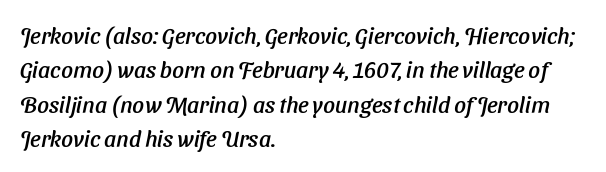
Q: Is the text italic (slanted)? A: Yes, it leans right by about 11 degrees.
Q: Is the text underlined? A: No.
Q: How is the paragraph aligned? A: Left-aligned.
Q: Is the spacing between letters normal or unusually wide? A: Normal.
Q: Is the spacing between lines tight, normal or loose? A: Normal.
